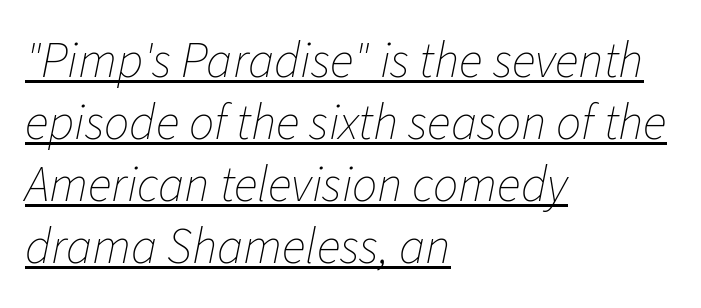
The face used here is proportionally spaced, like ordinary book or web type. Is the type slanted? Yes — the strokes lean at a clear angle. Students, note that the glyphs here touch the page at normal intervals. Somebody hit Ctrl+U on this one — the words are underlined. The lines are quadded left. No extra ink here — the face is not bold.
